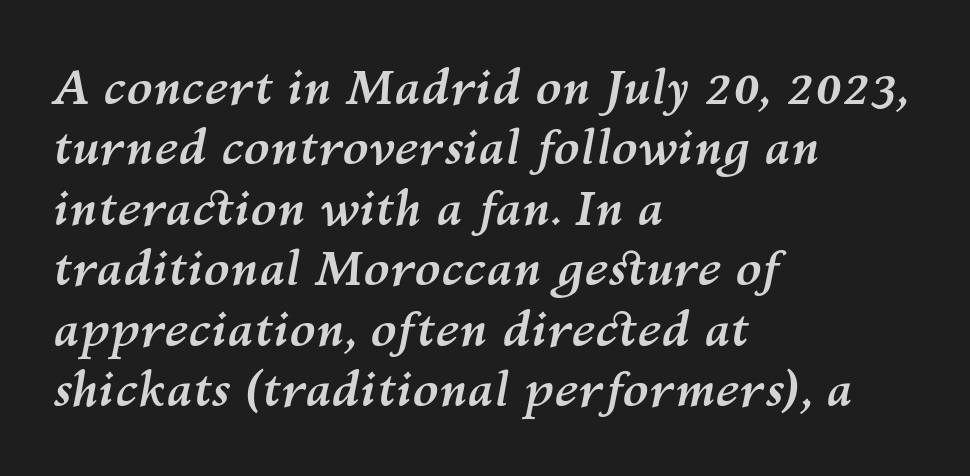
{"italic": "yes", "lean": "right", "slant_degrees": 10, "bold": "yes", "weight": "semibold", "width": "normal", "stroke_contrast": "medium", "x_height": "medium", "monospaced": "no", "underline": "no", "align": "left", "line_spacing": "normal", "line_spacing_ratio": 1.26, "letter_spacing": "normal", "letter_spacing_em": 0.0, "glyph_px": 48}
